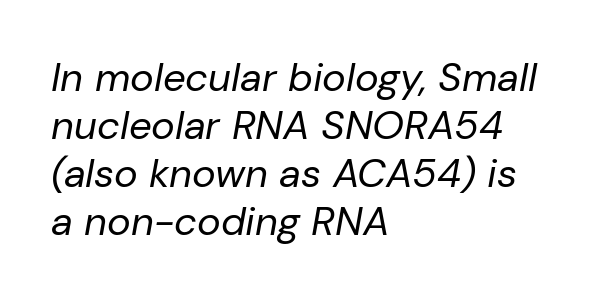
The image shows 40 px regular-weight type, italic (leaning right); set left-aligned, line spacing 1.2x, normal letter spacing, not underlined; low stroke contrast and a medium x-height.
